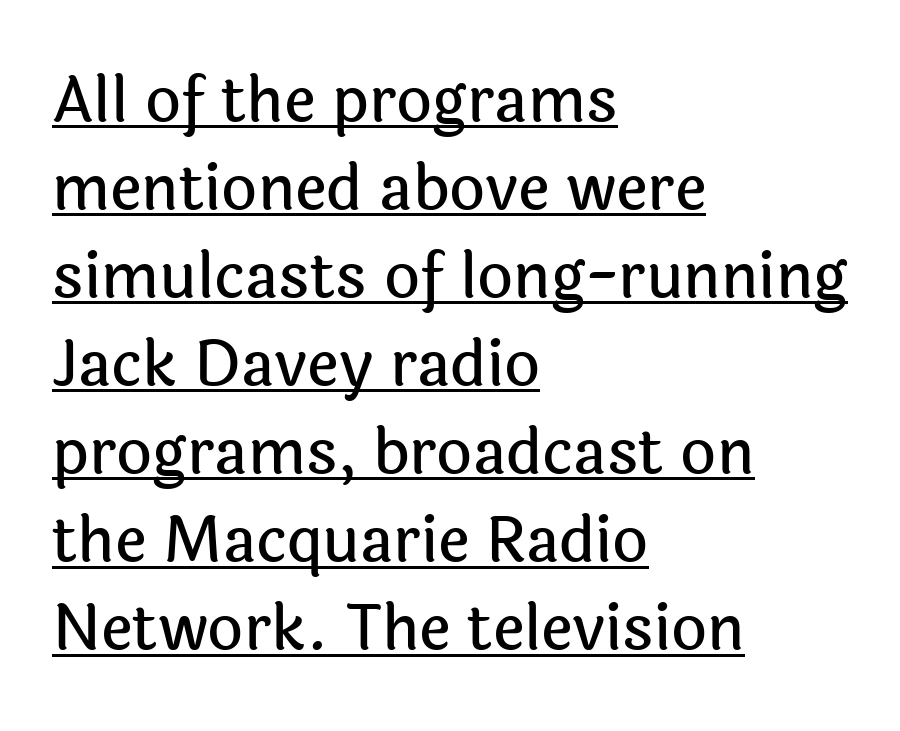
Q: Is the text italic (slanted)? A: No, it is upright.
Q: Is the typeface a serif or a sans-serif typeface? A: Sans-serif.
Q: Is the text underlined? A: Yes.
Q: How is the paragraph aligned? A: Left-aligned.
Q: Is the spacing between letters normal or unusually wide? A: Normal.
Q: Is the spacing between lines tight, normal or loose? A: Normal.
Q: Width (condensed, normal, or wide)? A: Normal.
Q: x-height? A: Medium.
Q: Monospaced? A: No.
